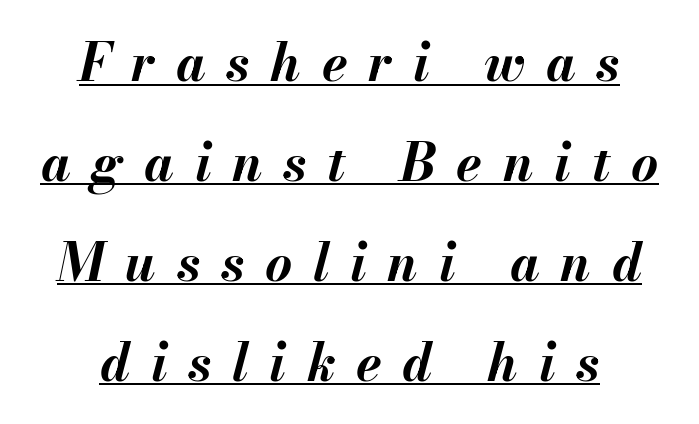
Centered paragraph, ragged on both sides. The face used here is proportionally spaced, like ordinary book or web type. A full-strength bold gives these letters their thick strokes. Is the type slanted? Yes — the strokes lean at a clear angle.
